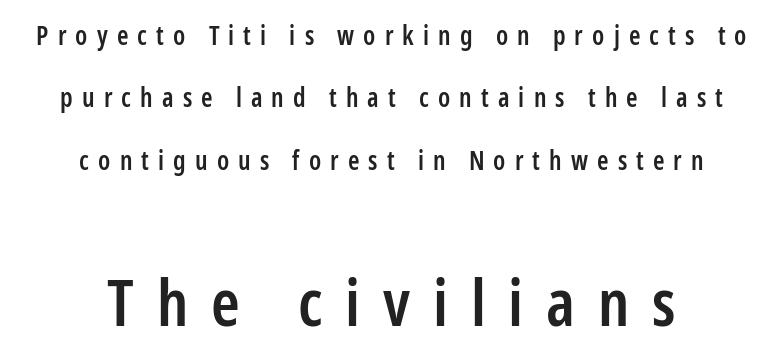
{"serif": "no", "italic": "no", "bold": "semi", "weight": "semibold", "width": "condensed", "stroke_contrast": "low", "x_height": "medium", "monospaced": "no", "underline": "no", "align": "center", "line_spacing": "loose", "line_spacing_ratio": 2.4, "letter_spacing": "wide", "letter_spacing_em": 0.35, "larger_block": "second", "size_ratio": 2.5, "glyph_px": 65}
